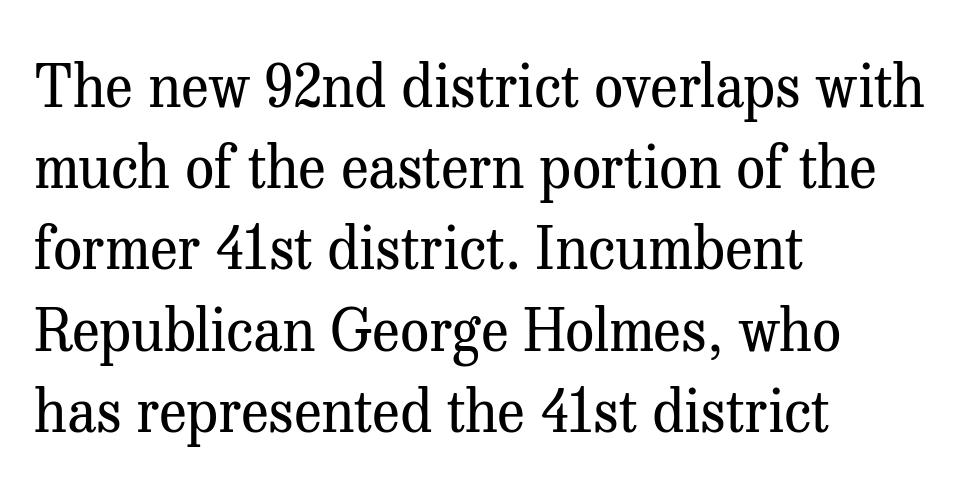
The image shows 58 px regular-weight serif type, upright; set left-aligned, normal line spacing (1.4x), normal letter spacing, not underlined; medium stroke contrast and a medium x-height.
